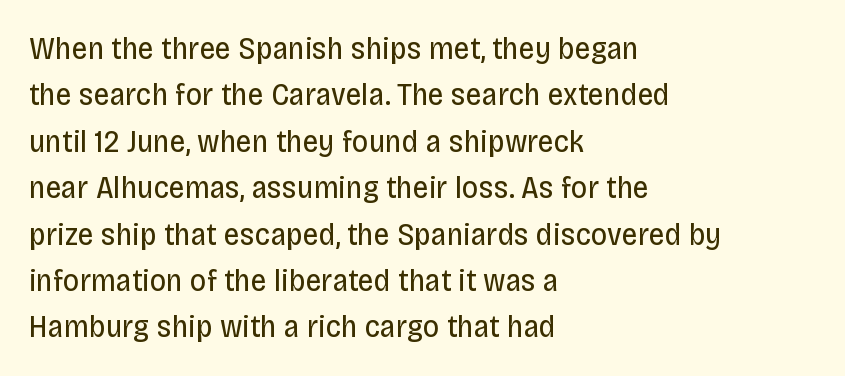
Q: Is the text bold? A: No.
Q: Is the text italic (slanted)? A: No, it is upright.
Q: Is the typeface a serif or a sans-serif typeface? A: Sans-serif.
Q: Is the text underlined? A: No.
Q: How is the paragraph aligned? A: Left-aligned.
Q: Is the spacing between letters normal or unusually wide? A: Normal.
Q: Is the spacing between lines tight, normal or loose? A: Normal.
Q: Width (condensed, normal, or wide)? A: Condensed.
Q: Stroke contrast? A: Low.
Q: x-height? A: Large.
Q: Monospaced? A: No.
